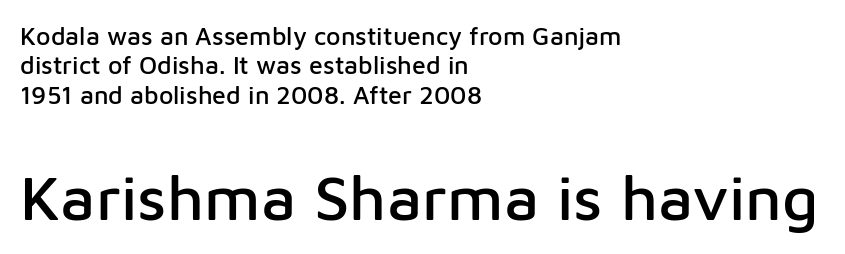
Q: Is the text italic (slanted)? A: No, it is upright.
Q: Is the typeface a serif or a sans-serif typeface? A: Sans-serif.
Q: Is the text underlined? A: No.
Q: How is the paragraph aligned? A: Left-aligned.
Q: Is the spacing between letters normal or unusually wide? A: Normal.
Q: Which block of text is set in a larger size, the first (top) or the second (bottom)? A: The second (bottom) one.
Q: Width (condensed, normal, or wide)? A: Normal.
Q: Stroke contrast? A: Low.
Q: x-height? A: Medium.
Q: Monospaced? A: No.
